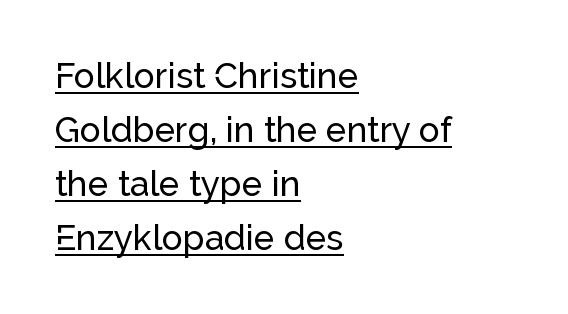
The image shows 35 px sans-serif type, upright; set left-aligned, normal line spacing (1.54x), normal letter spacing, underlined; low stroke contrast and a medium x-height.
